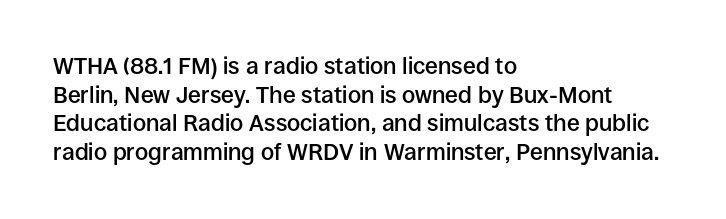
The image shows 23 px text type, upright; set left-aligned, line spacing 1.24x, normal letter spacing, not underlined.
